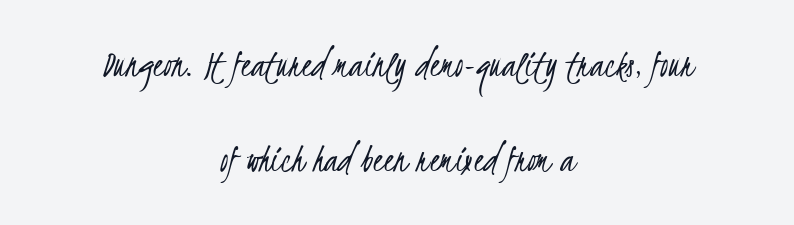
Q: Is the text bold? A: No.
Q: Is the typeface a serif or a sans-serif typeface? A: Sans-serif.
Q: Is the text underlined? A: No.
Q: How is the paragraph aligned? A: Centered.
Q: Is the spacing between letters normal or unusually wide? A: Normal.
Q: Is the spacing between lines tight, normal or loose? A: Loose.
Q: Width (condensed, normal, or wide)? A: Condensed.
Q: Stroke contrast? A: Low.
Q: x-height? A: Small.
Q: Monospaced? A: No.
